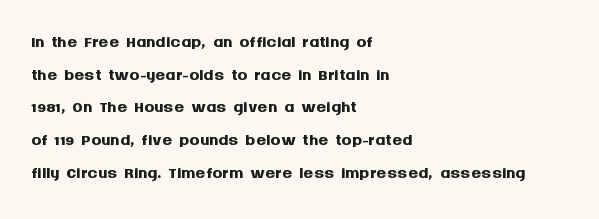
You could call the tracking neutral — neither tight nor loose. Ordinary non-slanted type is in use. Heavy, bold letterforms. Does the copy run flush right? No — it runs flush left. Regular leading.
